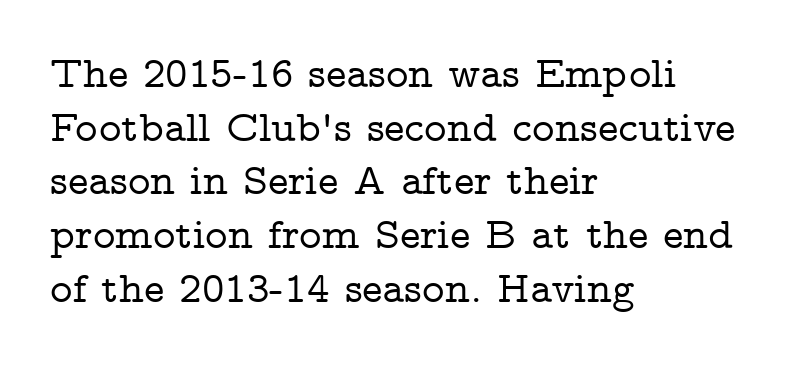
The image shows 43 px wide serif type, upright; set left-aligned, normal line spacing (1.25x), normal letter spacing, not underlined; low stroke contrast and a medium x-height.
